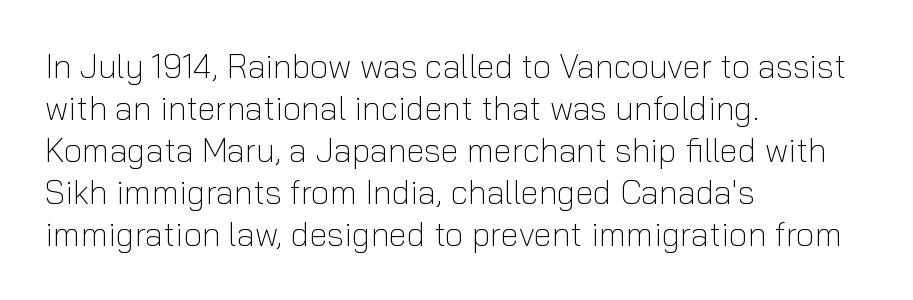
Type style note: lacks serifs. Evenly set lines give the paragraph a standard silhouette. The string is rendered with underlining switched off. Does extra space separate the letters? No, they use regular spacing. In CSS terms this would be text-align: left. Ascenders rise straight up at ninety degrees.
